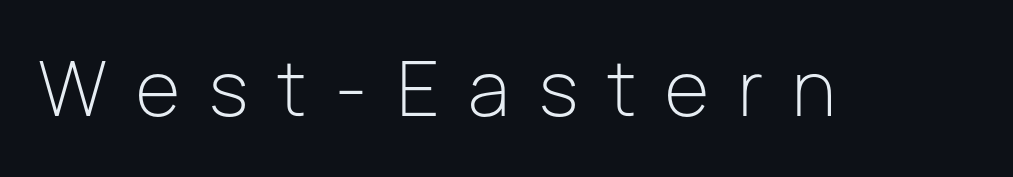
The image shows 73 px light sans-serif type, upright; set unusually wide letter spacing (+0.4 em), not underlined; low stroke contrast and a medium x-height.
